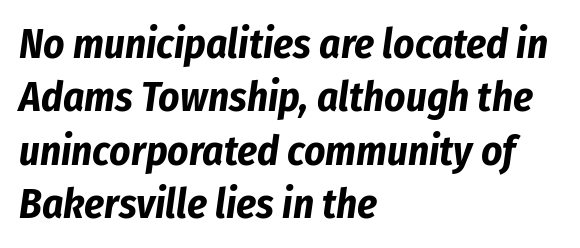
The image shows 41 px bold, condensed type, italic (leaning right); set left-aligned, normal line spacing (1.3x), normal letter spacing, not underlined; low stroke contrast and a medium x-height.
